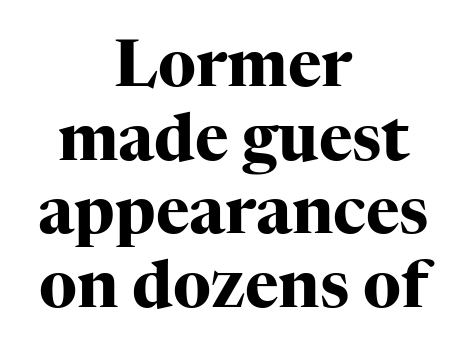
Vertical spacing — tight. The area under the type is left untouched. These lines are centered, leaving both edges ragged. Every letter is thick-stroked: bold, no question. The letters stand upright; this is a roman face.
